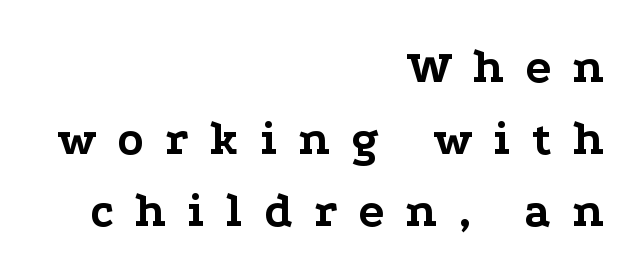
The image shows 48 px bold, wide serif type, upright; set right-aligned, normal line spacing (1.5x), unusually wide letter spacing (+0.44 em), not underlined; low stroke contrast and a medium x-height.
